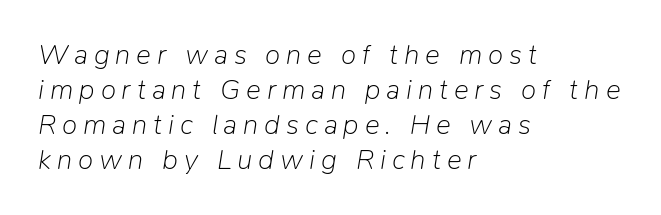
{"italic": "yes", "lean": "right", "slant_degrees": 9, "bold": "no", "weight": "light", "width": "normal", "stroke_contrast": "low", "x_height": "medium", "monospaced": "no", "underline": "no", "align": "left", "line_spacing": "normal", "line_spacing_ratio": 1.25, "letter_spacing": "wide", "letter_spacing_em": 0.21, "glyph_px": 28}
